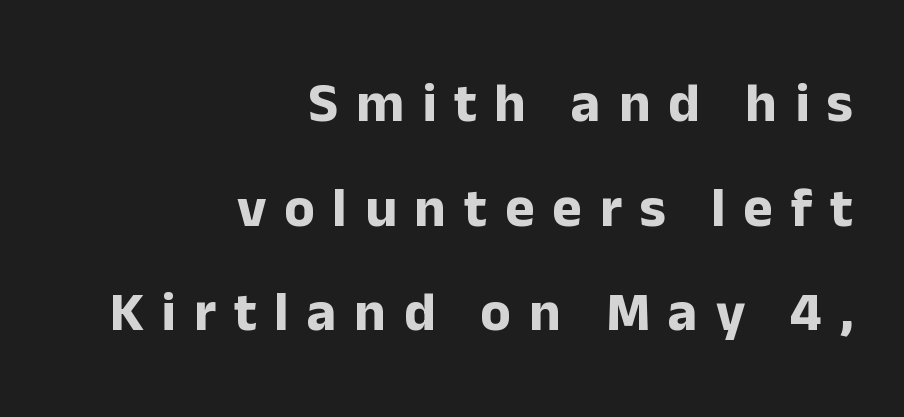
Each word looks stretched out because of the extra space between its letters. The letters advance in unequal steps, a hallmark of proportional type. Heft: maximum for text — a bold. A roman cut, with each character standing at attention. Horizontally, the lines are justified to the trailing edge only.
